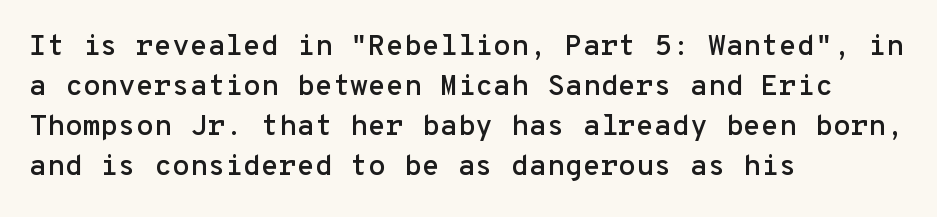
Q: Is the text italic (slanted)? A: No, it is upright.
Q: Is the typeface a serif or a sans-serif typeface? A: Sans-serif.
Q: Is the text underlined? A: No.
Q: How is the paragraph aligned? A: Left-aligned.
Q: Is the spacing between letters normal or unusually wide? A: Normal.
Q: Is the spacing between lines tight, normal or loose? A: Normal.
Q: Width (condensed, normal, or wide)? A: Normal.
Q: Stroke contrast? A: Low.
Q: x-height? A: Medium.
Q: Monospaced? A: Yes.
